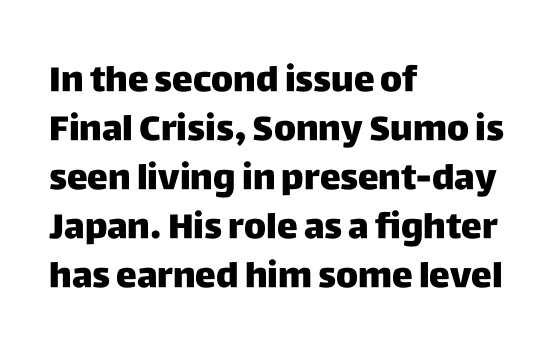
{"serif": "no", "italic": "no", "width": "normal", "stroke_contrast": "low", "x_height": "large", "monospaced": "no", "underline": "no", "align": "left", "line_spacing": "normal", "line_spacing_ratio": 1.4, "letter_spacing": "normal", "letter_spacing_em": 0.0, "glyph_px": 35}
